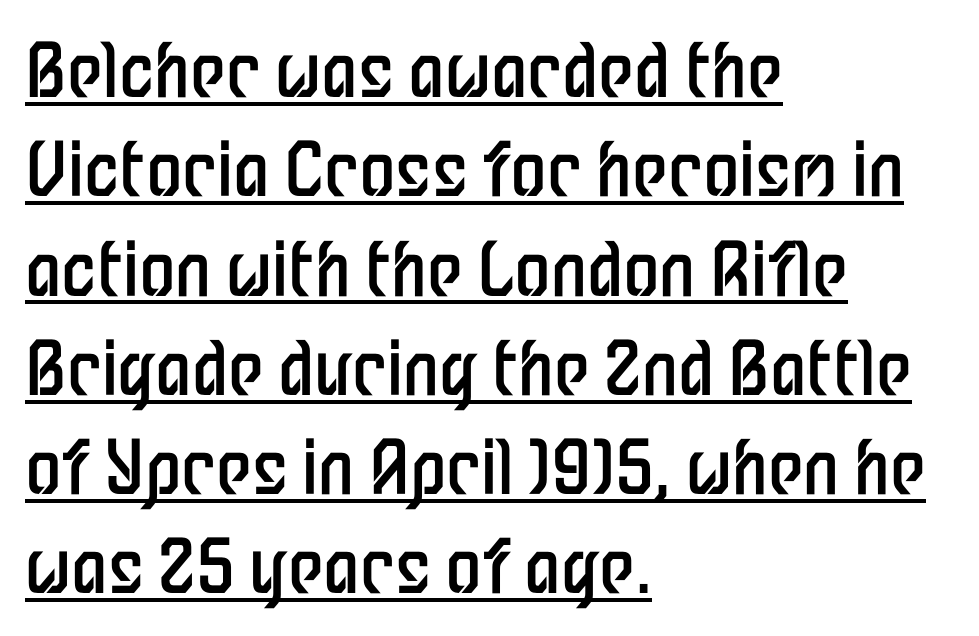
Q: Is the text bold? A: No.
Q: Is the text italic (slanted)? A: No, it is upright.
Q: Is the typeface a serif or a sans-serif typeface? A: Sans-serif.
Q: Is the text underlined? A: Yes.
Q: How is the paragraph aligned? A: Left-aligned.
Q: Is the spacing between letters normal or unusually wide? A: Normal.
Q: Is the spacing between lines tight, normal or loose? A: Normal.
Q: Width (condensed, normal, or wide)? A: Condensed.
Q: Stroke contrast? A: Low.
Q: x-height? A: Medium.
Q: Monospaced? A: No.
